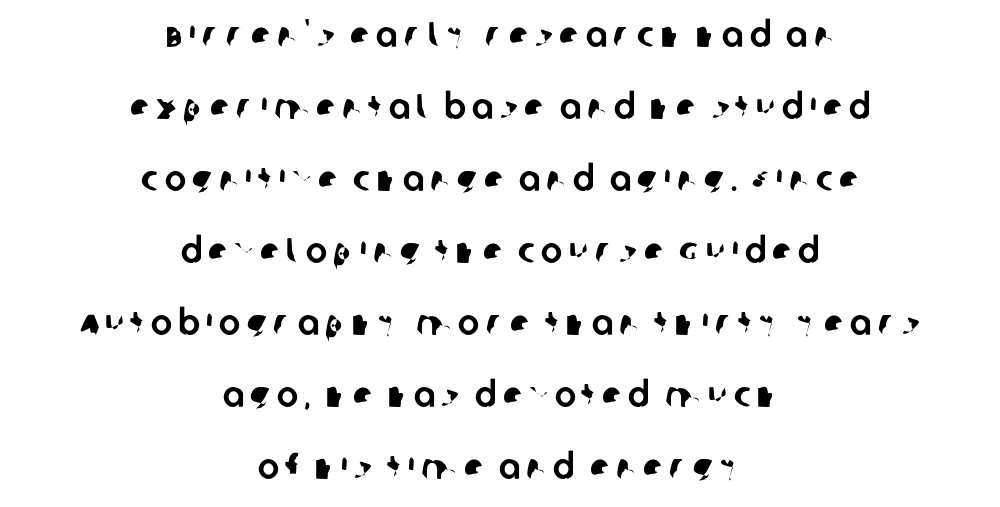
The passage shown is typeset with a sans-serif family. Which margin do the lines hug? Neither — every line sits in the middle. The leading is generous, giving the passage an open texture. Lines of text with bare space underneath. Character widths vary here, with narrow letters taking less room than wide ones.
